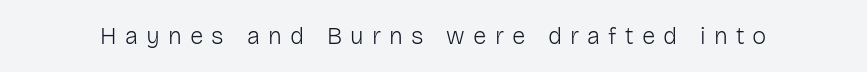
{"italic": "no", "bold": "no", "underline": "no", "letter_spacing": "wide", "letter_spacing_em": 0.34, "glyph_px": 24}
